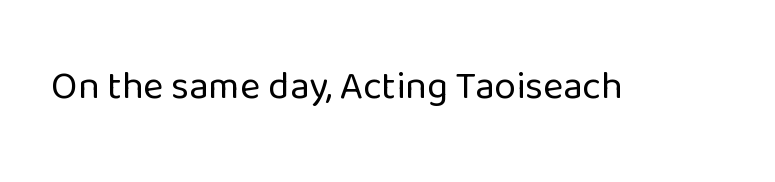
Q: Is the text bold? A: No.
Q: Is the text italic (slanted)? A: No, it is upright.
Q: Is the typeface a serif or a sans-serif typeface? A: Sans-serif.
Q: Is the text underlined? A: No.
Q: Is the spacing between letters normal or unusually wide? A: Normal.
Q: Width (condensed, normal, or wide)? A: Normal.
Q: Stroke contrast? A: Low.
Q: x-height? A: Medium.
Q: Monospaced? A: No.
